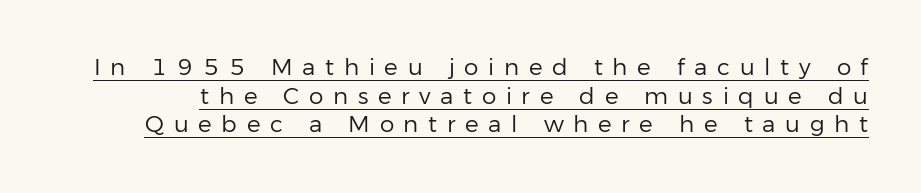
{"italic": "no", "bold": "no", "underline": "yes", "line_spacing_ratio": 1.24, "letter_spacing": "wide", "letter_spacing_em": 0.42, "glyph_px": 23}
